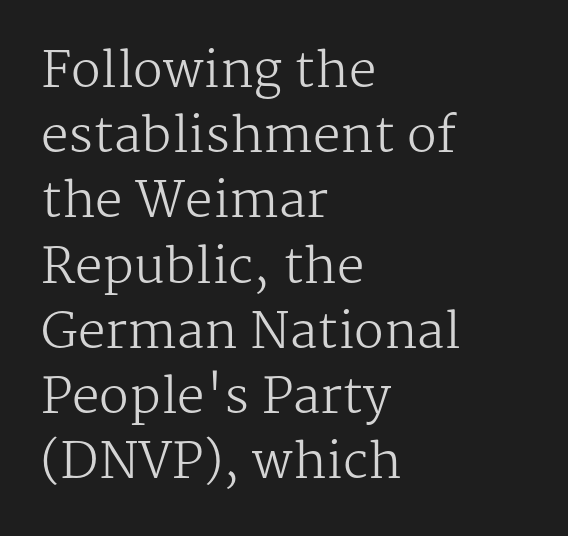
Q: Is the text bold? A: No.
Q: Is the text italic (slanted)? A: No, it is upright.
Q: Is the typeface a serif or a sans-serif typeface? A: Serif.
Q: Is the text underlined? A: No.
Q: How is the paragraph aligned? A: Left-aligned.
Q: Is the spacing between letters normal or unusually wide? A: Normal.
Q: Is the spacing between lines tight, normal or loose? A: Normal.
Q: Width (condensed, normal, or wide)? A: Normal.
Q: Stroke contrast? A: Medium.
Q: x-height? A: Medium.
Q: Monospaced? A: No.
